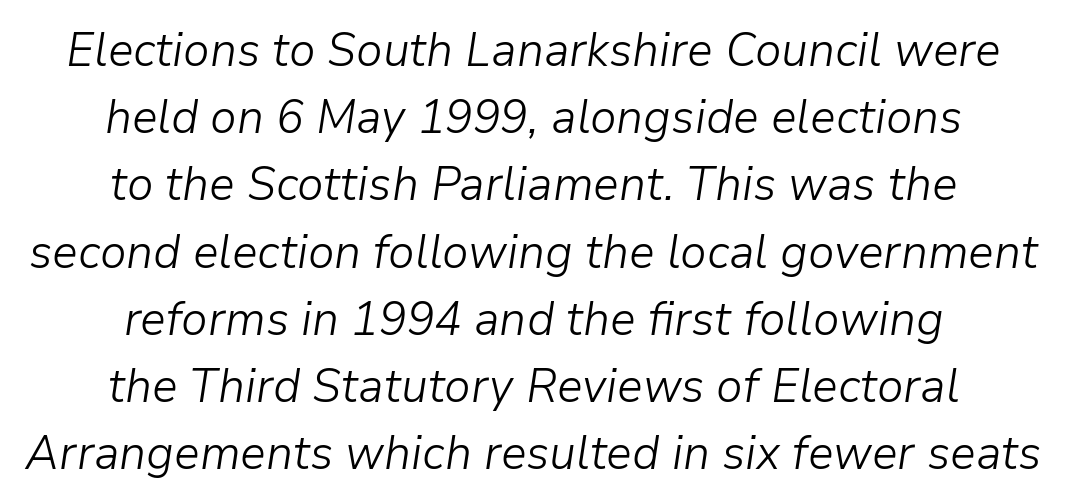
The image shows 48 px light type, italic (leaning right); set centered, normal line spacing (1.4x), normal letter spacing, not underlined; low stroke contrast and a medium x-height.
